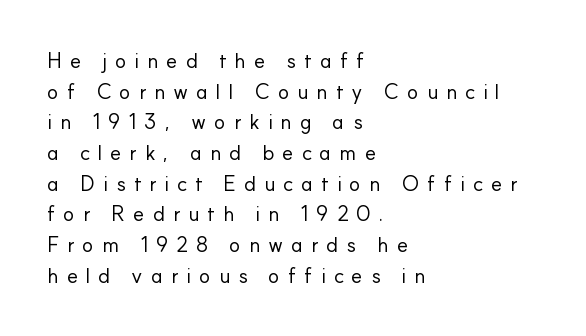
The image shows 21 px text type, upright; set left-aligned, normal line spacing (1.46x), unusually wide letter spacing (+0.38 em), not underlined.
